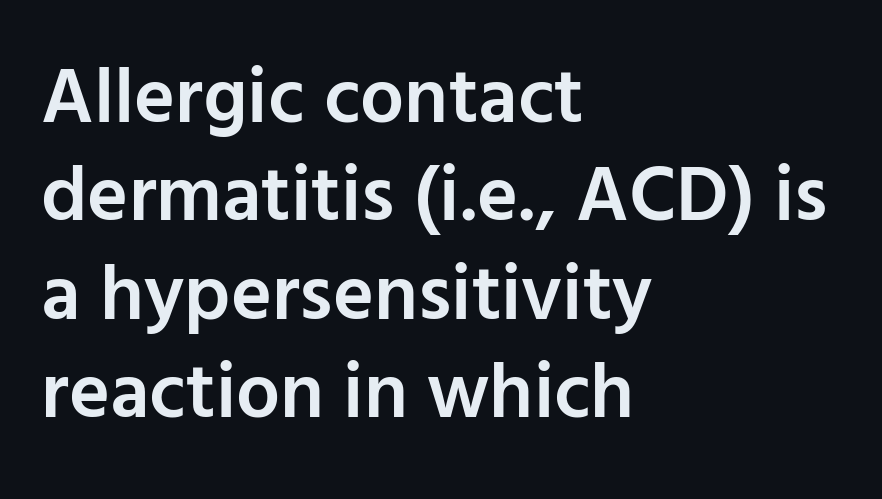
{"serif": "no", "italic": "no", "bold": "semi", "weight": "semibold", "width": "normal", "stroke_contrast": "low", "x_height": "medium", "monospaced": "no", "underline": "no", "align": "left", "line_spacing": "normal", "line_spacing_ratio": 1.26, "letter_spacing": "normal", "letter_spacing_em": 0.0, "glyph_px": 78}
